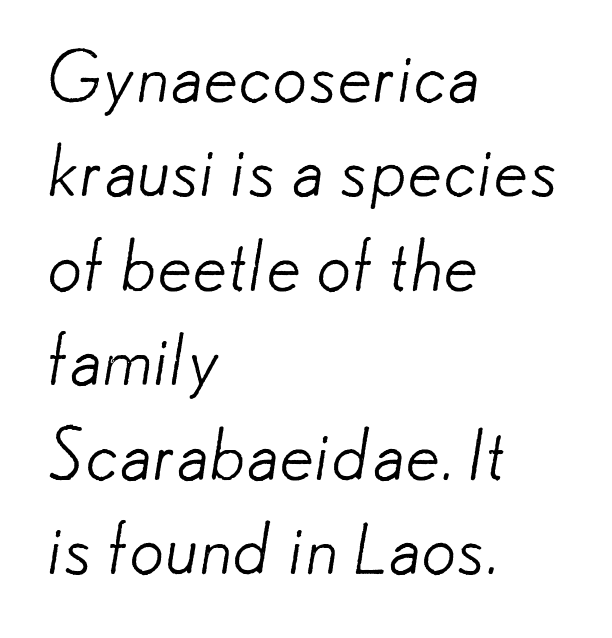
The image shows 70 px light sans-serif type; set left-aligned, normal line spacing (1.35x), normal letter spacing, not underlined; low stroke contrast and a small x-height.
